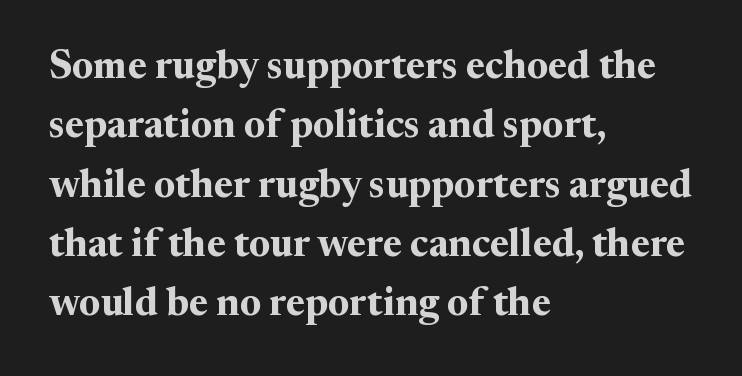
The image shows 39 px bold serif type, upright; set left-aligned, normal line spacing (1.52x), normal letter spacing, not underlined; medium stroke contrast and a medium x-height.
